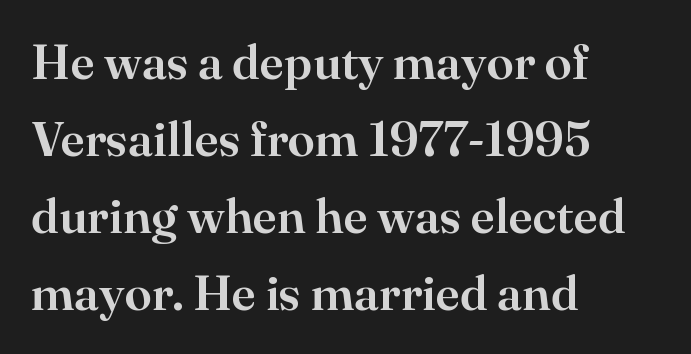
The image shows 49 px serif type, upright; set left-aligned, normal line spacing (1.57x), normal letter spacing, not underlined; high stroke contrast and a small x-height.
